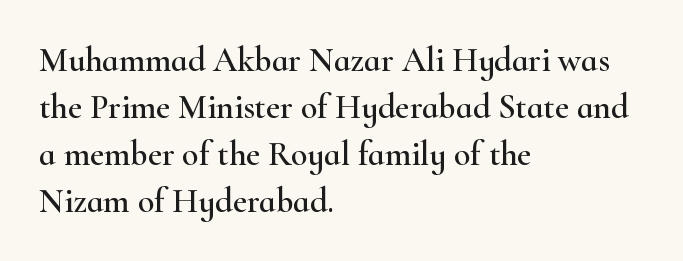
The type sits square on the baseline with zero lean. Small tapered or slab feet sit at the stroke ends, so this counts as serif. Each word holds together tightly as a unit, with standard inter-letter gaps. The setting favours the left margin, as ordinary paragraphs usually do. Regarding leading, the lines here are spaced in the standard way. Do the characters align in a grid? No, the font is proportional.
